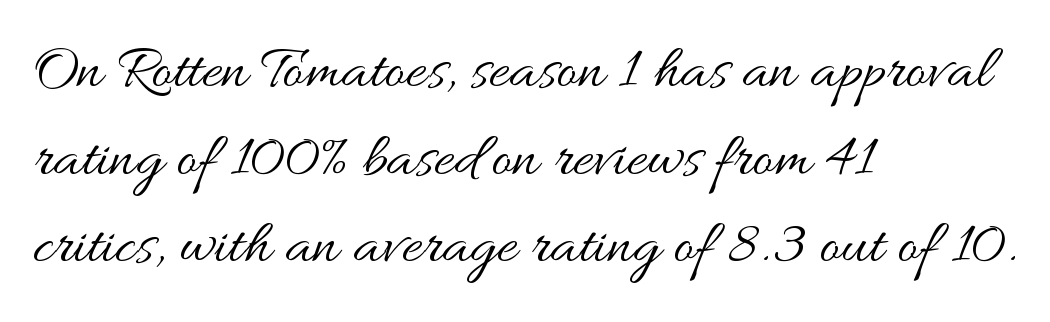
The image shows 63 px regular-weight, wide type; set left-aligned, normal line spacing (1.39x), normal letter spacing, not underlined; medium stroke contrast and a small x-height.
